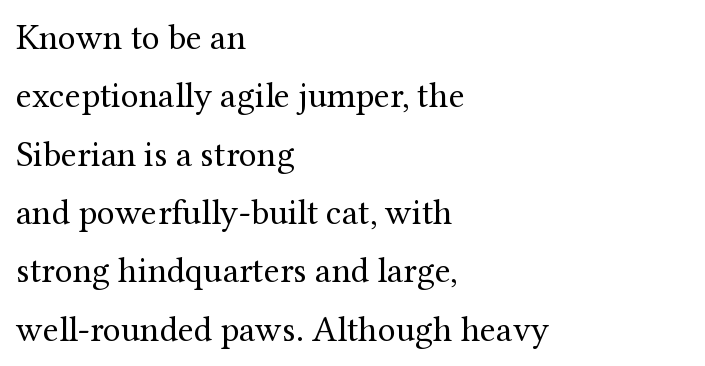
The letters advance in unequal steps, a hallmark of proportional type. Has an underline been added? It has not. Unlike italic type, these characters show no tilt at all. Tracking value appears to be zero — textbook default spacing. The letters carry serifs — small finishing strokes at the ends of their stems.
